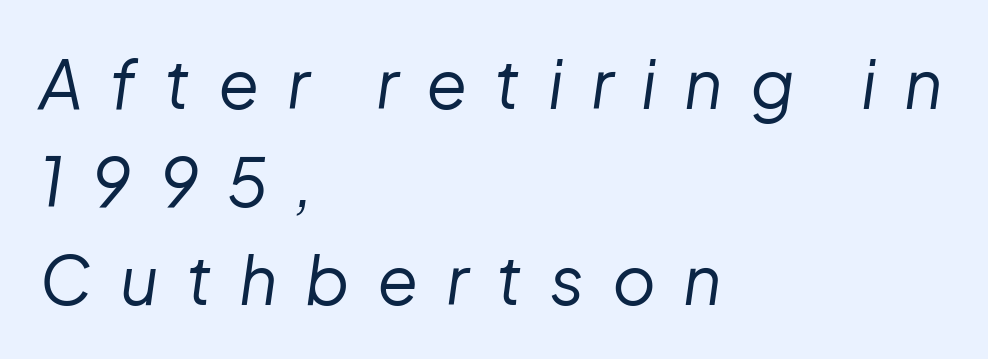
The image shows 67 px regular-weight type, italic (leaning right); set left-aligned, normal line spacing (1.46x), unusually wide letter spacing (+0.41 em), not underlined; low stroke contrast and a medium x-height.
